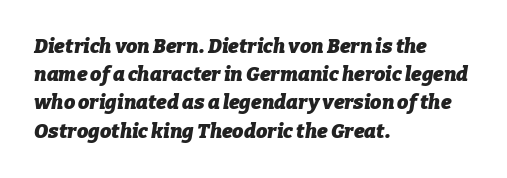
{"italic": "yes", "lean": "right", "slant_degrees": 9, "bold": "yes", "underline": "no", "align": "left", "line_spacing": "normal", "line_spacing_ratio": 1.41, "letter_spacing": "normal", "letter_spacing_em": 0.0, "glyph_px": 20}
